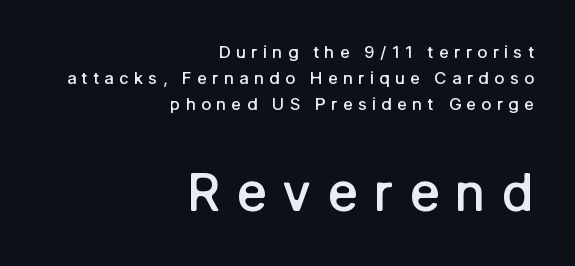
Q: Is the text bold? A: Semi-bold.
Q: Is the text italic (slanted)? A: No, it is upright.
Q: Is the typeface a serif or a sans-serif typeface? A: Sans-serif.
Q: Is the text underlined? A: No.
Q: How is the paragraph aligned? A: Right-aligned.
Q: Is the spacing between letters normal or unusually wide? A: Unusually wide.
Q: Is the spacing between lines tight, normal or loose? A: Normal.
Q: Which block of text is set in a larger size, the first (top) or the second (bottom)? A: The second (bottom) one.
Q: Width (condensed, normal, or wide)? A: Normal.
Q: Stroke contrast? A: Low.
Q: x-height? A: Medium.
Q: Monospaced? A: No.
